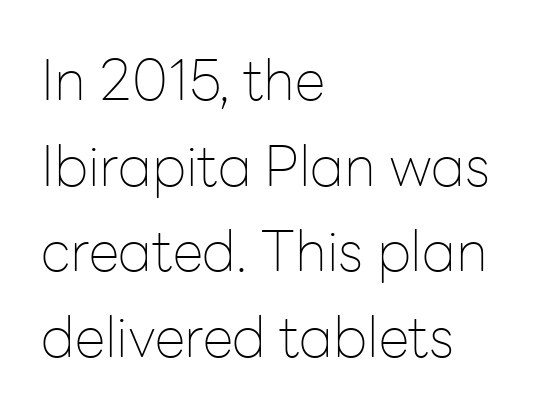
The specimen reads as upright at a glance. Characters follow at the spacing the type designer built in. Typographically, this falls in the sans-serif category. Every row of glyphs begins at an identical x-position on the left. In terms of leading, this rendering sits right in the middle. This rendering features lettering with no underline.
